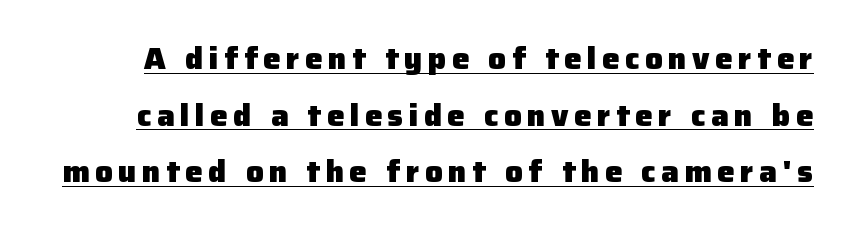
Q: Is the text bold? A: Yes.
Q: Is the text italic (slanted)? A: No, it is upright.
Q: Is the typeface a serif or a sans-serif typeface? A: Sans-serif.
Q: Is the text underlined? A: Yes.
Q: Width (condensed, normal, or wide)? A: Normal.
Q: Stroke contrast? A: Low.
Q: x-height? A: Medium.
Q: Monospaced? A: No.
